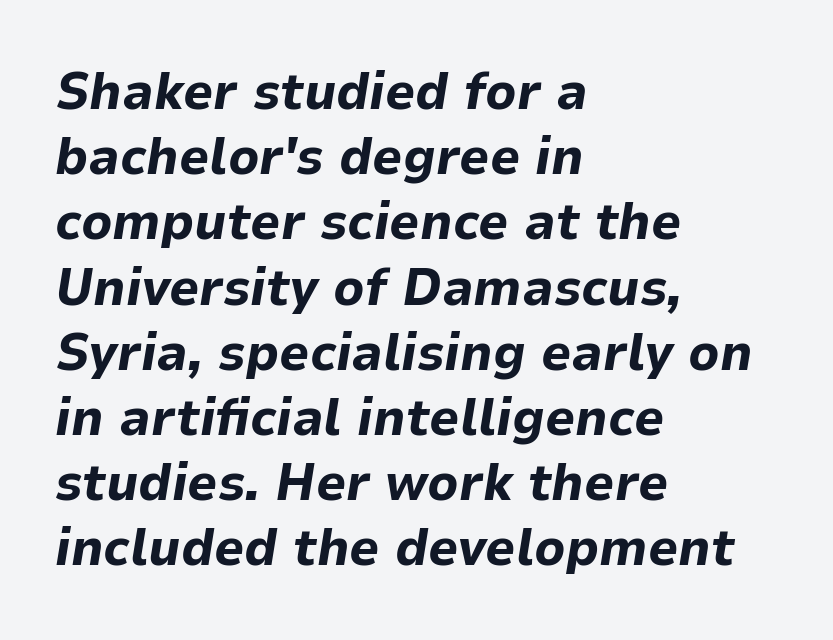
{"italic": "yes", "lean": "right", "slant_degrees": 9, "bold": "yes", "weight": "bold", "width": "normal", "stroke_contrast": "low", "x_height": "medium", "monospaced": "no", "underline": "no", "align": "left", "line_spacing_ratio": 1.23, "letter_spacing": "normal", "letter_spacing_em": 0.0, "glyph_px": 53}
